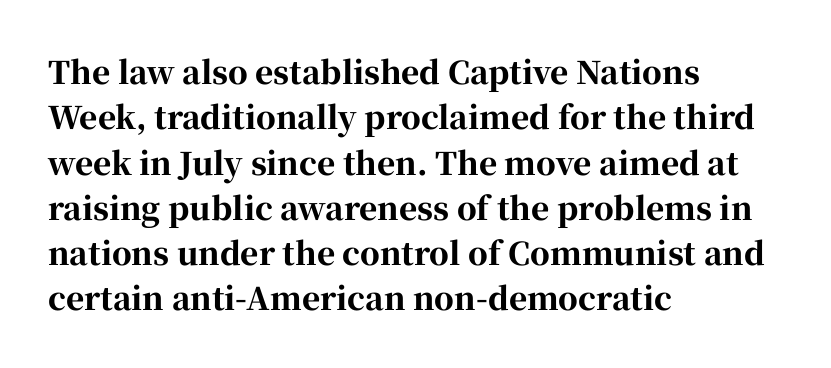
The image shows 31 px bold serif type, upright; set left-aligned, normal line spacing (1.46x), normal letter spacing, not underlined; high stroke contrast and a medium x-height.
